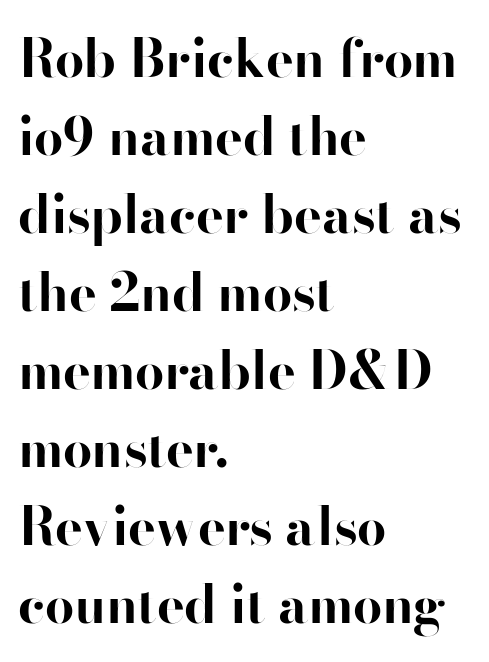
You could call the tracking neutral — neither tight nor loose. Quick note: underline off. I'd call this a sans setting — the letters go barefoot. If you drew a line through each stem, it would be perfectly vertical. Horizontally, the lines are justified to the leading edge only. Bold? Absolutely — the strokes are thick and heavy.
